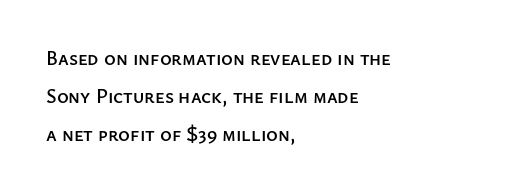
Q: Is the text italic (slanted)? A: No, it is upright.
Q: Is the text underlined? A: No.
Q: How is the paragraph aligned? A: Left-aligned.
Q: Is the spacing between letters normal or unusually wide? A: Normal.
Q: Is the spacing between lines tight, normal or loose? A: Loose.
